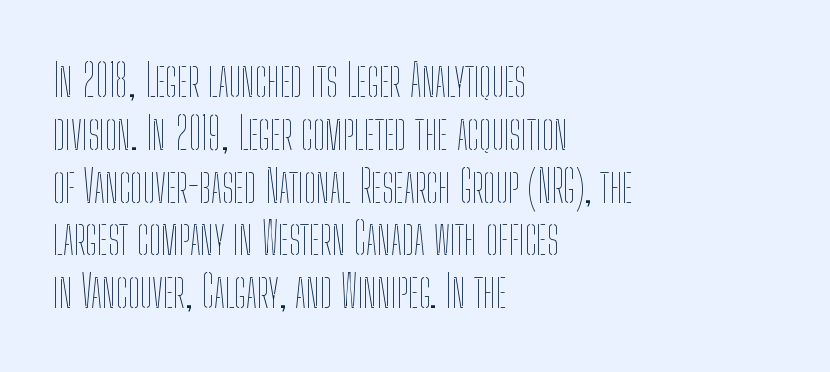
The image shows 44 px thin, condensed type, upright; set left-aligned, line spacing 1.2x, normal letter spacing, not underlined; low stroke contrast and a medium x-height.
